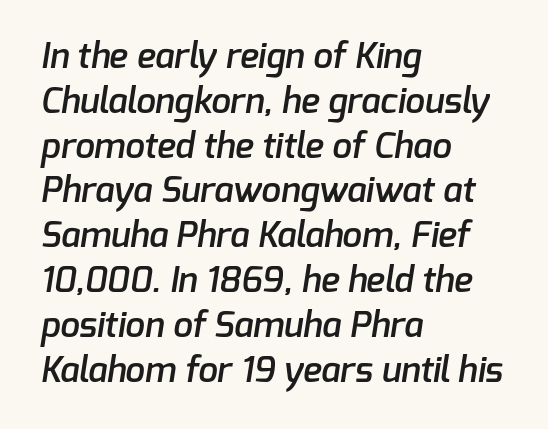
The image shows 35 px semibold sans-serif type; set left-aligned, normal line spacing (1.28x), normal letter spacing, not underlined; low stroke contrast and a medium x-height.
